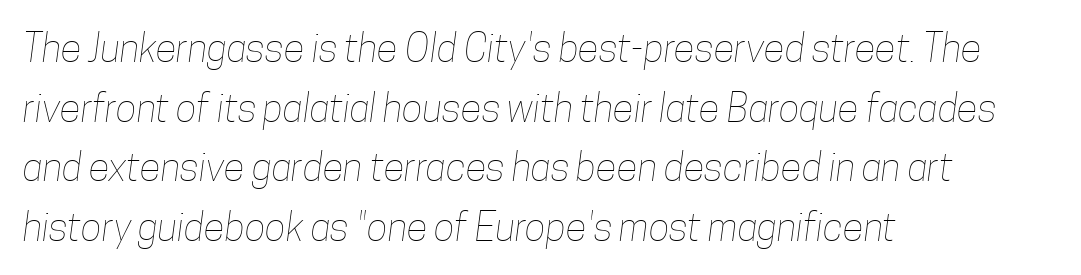
{"bold": "no", "weight": "thin", "width": "condensed", "stroke_contrast": "low", "x_height": "medium", "monospaced": "no", "underline": "no", "align": "left", "line_spacing": "normal", "line_spacing_ratio": 1.53, "letter_spacing": "normal", "letter_spacing_em": 0.0, "glyph_px": 39}
